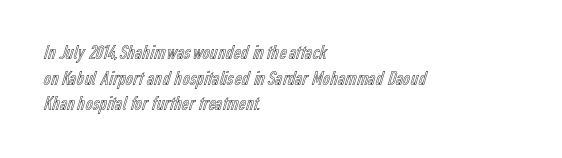
{"underline": "no", "align": "left", "line_spacing": "normal", "line_spacing_ratio": 1.28, "letter_spacing": "normal", "letter_spacing_em": 0.0, "glyph_px": 20}
